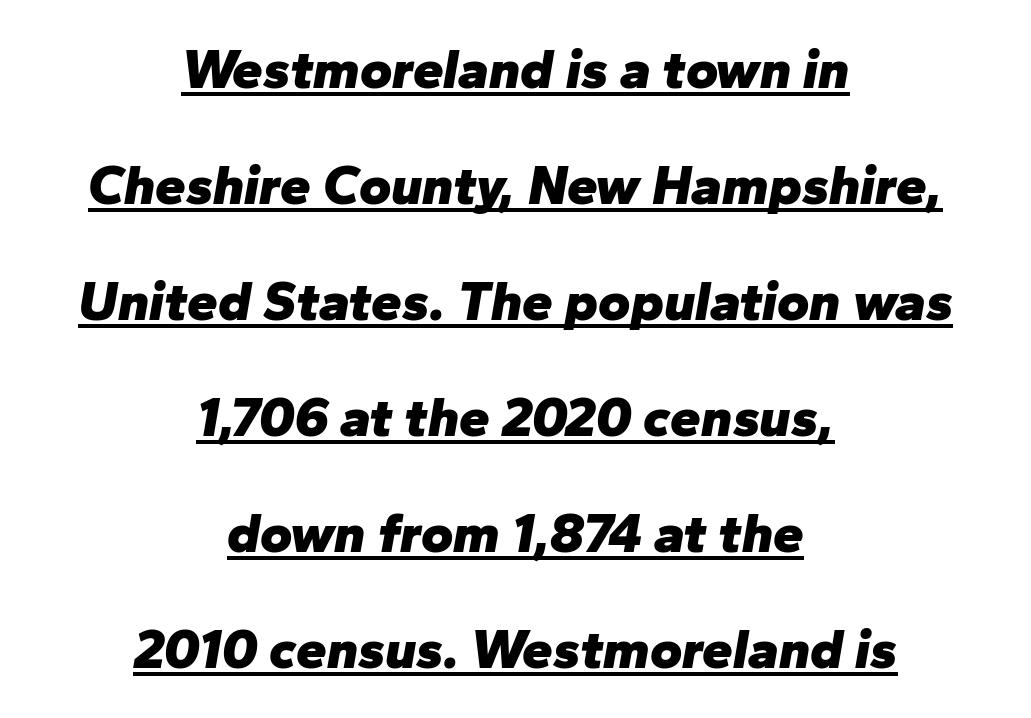
Emphasis is given by a line drawn under the lettering. Is this a fixed-width face? No — the glyphs have proportional, varying widths. Visually the block forms a symmetrical silhouette, jagged on both flanks. The passage shown stacks its lines with a broad gap. Quick note: italic. Is the letter spacing exaggerated? No — it looks like the ordinary default.
